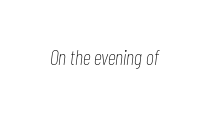
Q: Is the text bold? A: No.
Q: Is the text italic (slanted)? A: Yes, it leans right by about 7 degrees.
Q: Is the text underlined? A: No.
Q: Is the spacing between letters normal or unusually wide? A: Normal.
